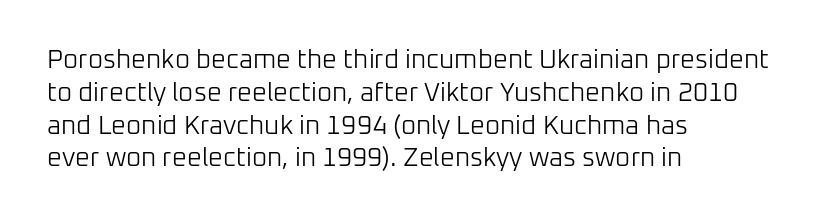
The image shows 26 px text type, upright; set left-aligned, normal line spacing (1.26x), normal letter spacing, not underlined.
